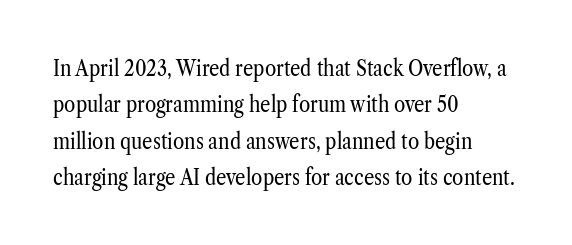
Compared with typical paragraphs, the rows here are spaced about the same. The letterforms sit at book weight or below. Ascenders rise straight up at ninety degrees. The lines are quadded left. Check the space under the baseline: it is left empty. Tracking value appears to be zero — textbook default spacing.
